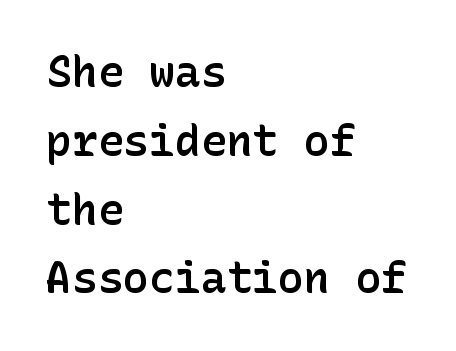
{"serif": "no", "italic": "no", "bold": "semi", "weight": "semibold", "width": "normal", "stroke_contrast": "low", "x_height": "medium", "underline": "no", "align": "left", "line_spacing": "normal", "line_spacing_ratio": 1.6, "letter_spacing": "normal", "letter_spacing_em": 0.0, "glyph_px": 43}
